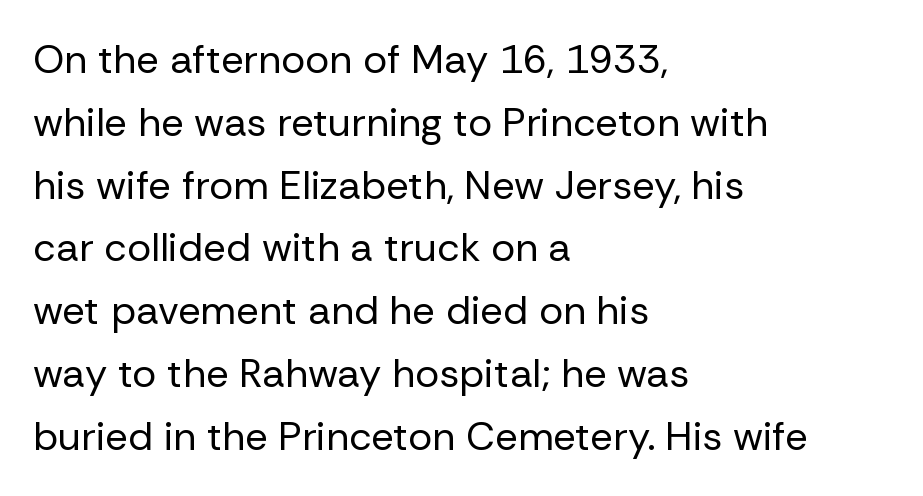
Looks like regular typesetting: each glyph gets only the width it needs. This rendering leaves character spacing at its baseline value. The strokes are not fattened; the text isn't bold. Type style note: lacks serifs. Lines of text with bare space underneath. Each new line begins a customary step beneath the previous one.
